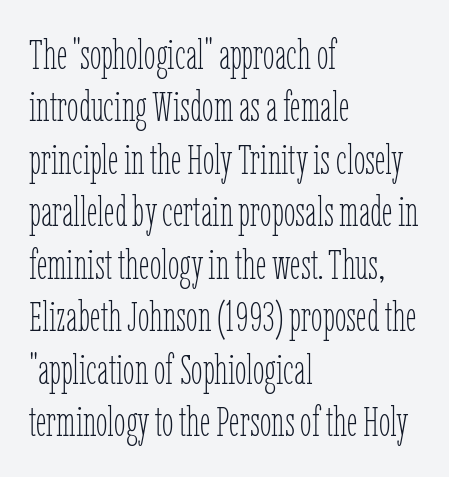
Q: Is the text bold? A: No.
Q: Is the text italic (slanted)? A: No, it is upright.
Q: Is the text underlined? A: No.
Q: How is the paragraph aligned? A: Left-aligned.
Q: Is the spacing between letters normal or unusually wide? A: Normal.
Q: Is the spacing between lines tight, normal or loose? A: Normal.
Q: Width (condensed, normal, or wide)? A: Condensed.
Q: Stroke contrast? A: Low.
Q: x-height? A: Medium.
Q: Monospaced? A: No.
